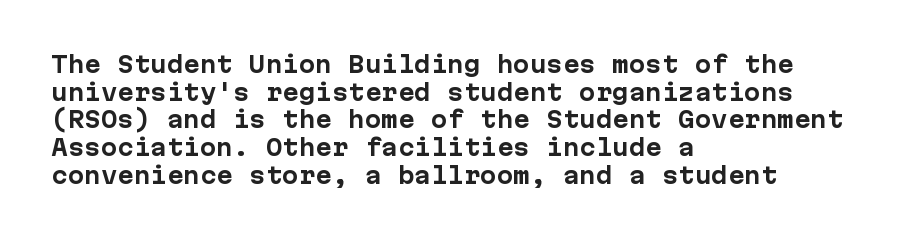
The image shows 22 px bold type, upright; set left-aligned, normal line spacing (1.26x), normal letter spacing, not underlined.
